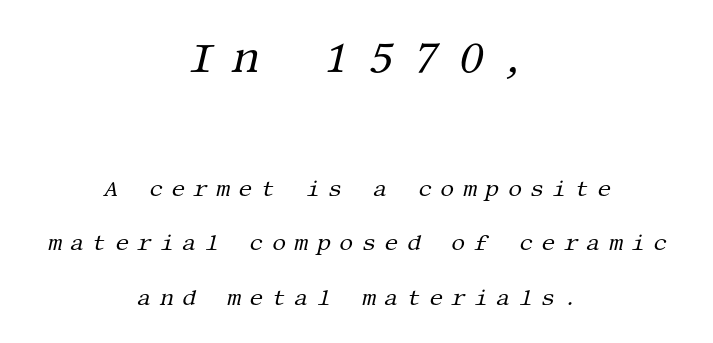
The image shows 44 px regular-weight serif type, italic (leaning right); set centered, loose line spacing (2.47x), unusually wide letter spacing (+0.38 em), not underlined; the first (top) block is 2.0x larger; medium stroke contrast and a large x-height.
